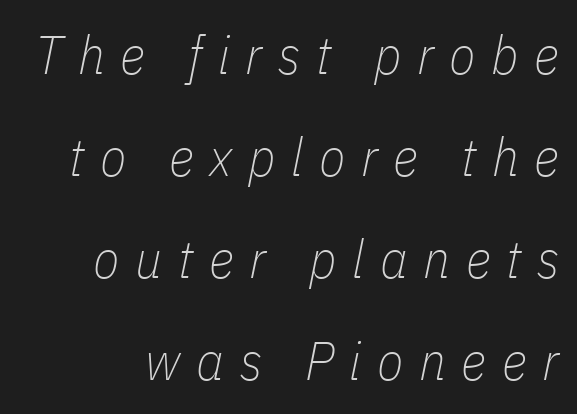
Here the designer chose a conventional face with non-uniform glyph widths. If you drew a line through each stem, it would be angled. These lines have a slow, spaced-out rhythm from letter to letter. Nothing heavy about these letters — not bold at all. The gap between lines stays unmarked.
